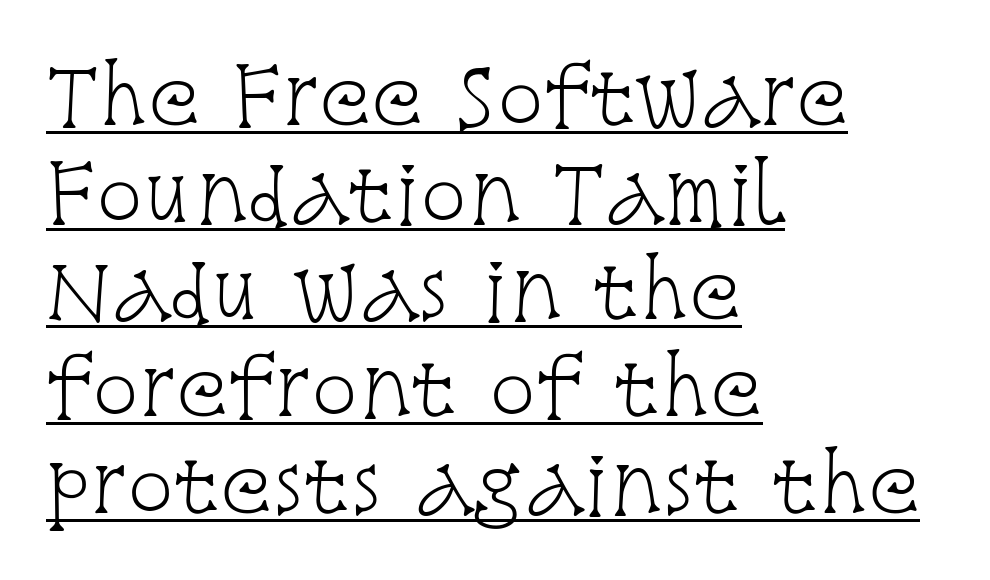
The specimen reads as upright at a glance. Each word holds together tightly as a unit, with standard inter-letter gaps. Is there much room between lines? A standard amount, neither cramped nor airy. A baseline rule has been typeset under these characters.
